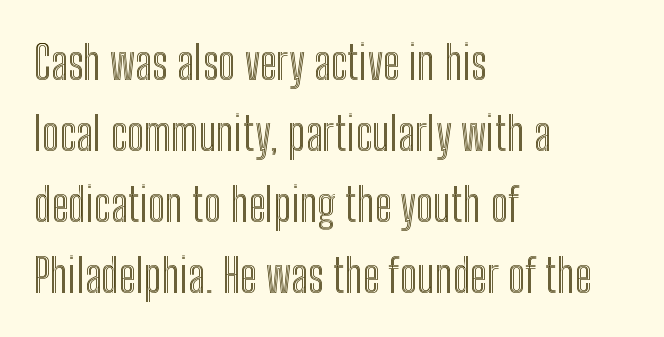
The image shows 46 px condensed type, upright; set left-aligned, normal line spacing (1.54x), normal letter spacing, not underlined; a medium x-height.
